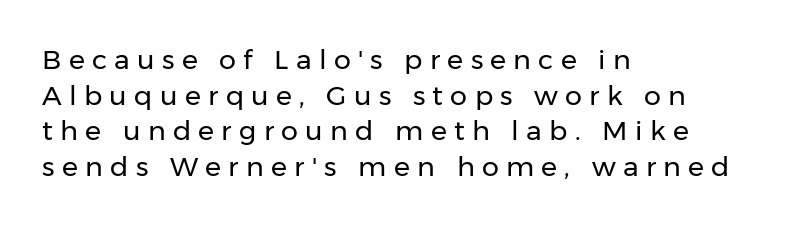
{"italic": "no", "bold": "no", "underline": "no", "align": "left", "line_spacing": "normal", "line_spacing_ratio": 1.32, "letter_spacing": "wide", "letter_spacing_em": 0.27, "glyph_px": 27}
